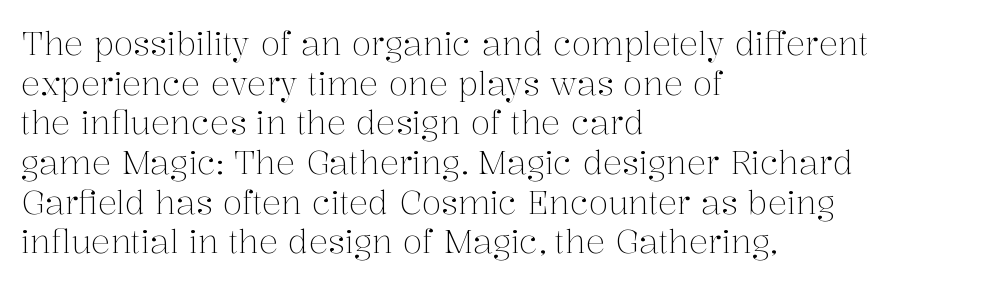
This sample has the flowing, uneven cadence of proportional lettering. Posture: upright roman. The letters carry serifs — small finishing strokes at the ends of their stems. No extra ink here — the face is not bold. Descender tails drop into unmarked territory. Words appear dense and cohesive because spacing is normal.
